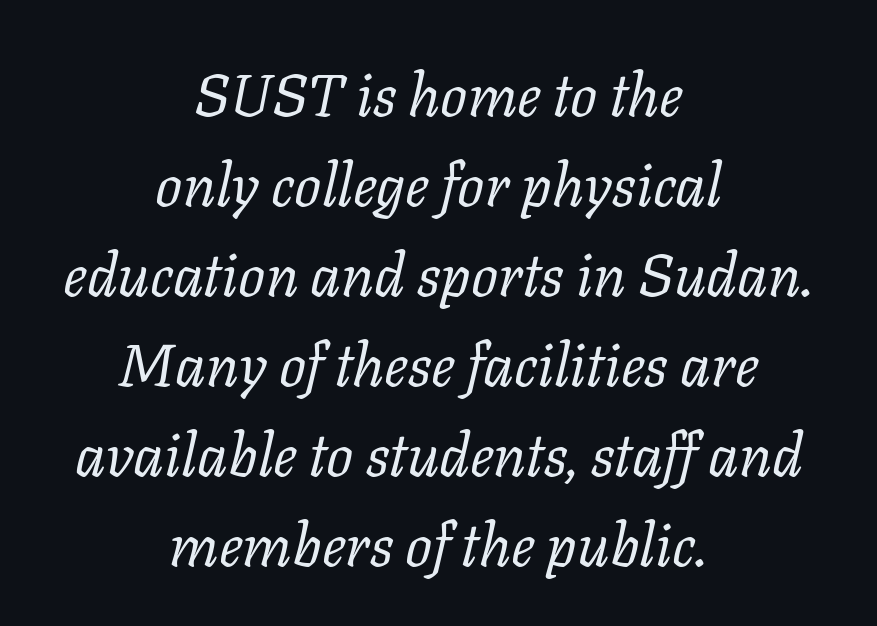
Q: Is the text bold? A: No.
Q: Is the text italic (slanted)? A: Yes, it leans right by about 11 degrees.
Q: Is the typeface a serif or a sans-serif typeface? A: Serif.
Q: Is the text underlined? A: No.
Q: How is the paragraph aligned? A: Centered.
Q: Is the spacing between letters normal or unusually wide? A: Normal.
Q: Is the spacing between lines tight, normal or loose? A: Normal.
Q: Width (condensed, normal, or wide)? A: Normal.
Q: Stroke contrast? A: Low.
Q: x-height? A: Medium.
Q: Monospaced? A: No.
